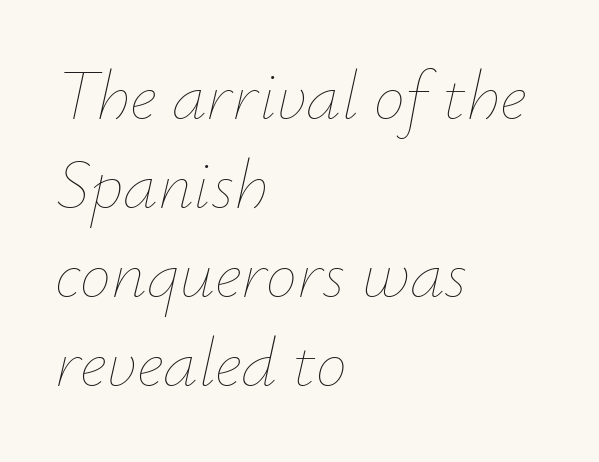
A normal amount of white space separates one row of letters from the next. Would a proofreader flag this as italicized? Yes. Character widths vary here, with narrow letters taking less room than wide ones. This rendering uses left alignment, leaving the right contour irregular.
